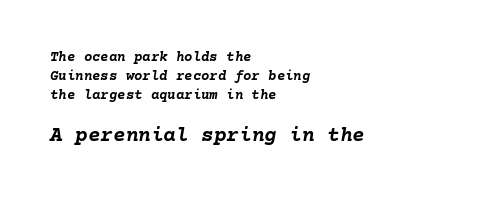
Q: Is the text bold? A: Yes.
Q: Is the text italic (slanted)? A: Yes, it leans right by about 10 degrees.
Q: Is the text underlined? A: No.
Q: How is the paragraph aligned? A: Left-aligned.
Q: Is the spacing between letters normal or unusually wide? A: Normal.
Q: Is the spacing between lines tight, normal or loose? A: Normal.
Q: Which block of text is set in a larger size, the first (top) or the second (bottom)? A: The second (bottom) one.
